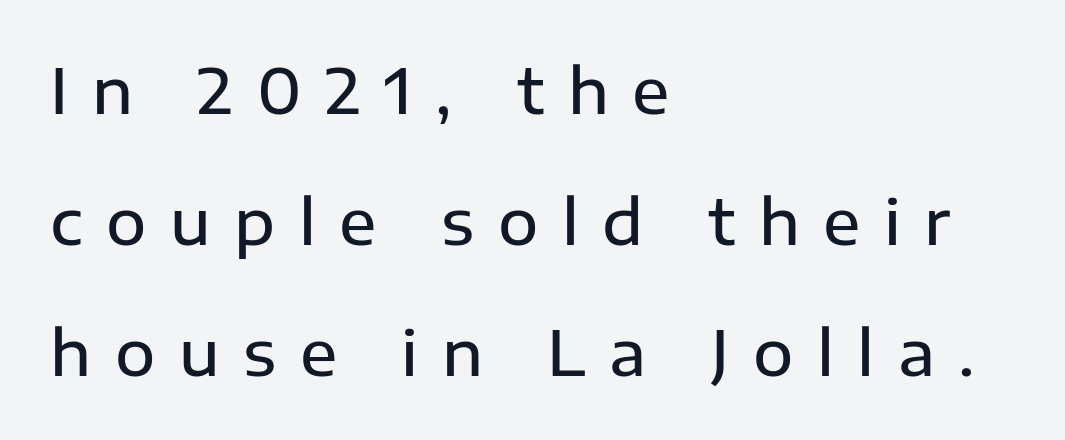
Q: Is the text bold? A: Semi-bold.
Q: Is the text italic (slanted)? A: No, it is upright.
Q: Is the typeface a serif or a sans-serif typeface? A: Sans-serif.
Q: Is the text underlined? A: No.
Q: How is the paragraph aligned? A: Left-aligned.
Q: Is the spacing between letters normal or unusually wide? A: Unusually wide.
Q: Is the spacing between lines tight, normal or loose? A: Loose.
Q: Width (condensed, normal, or wide)? A: Normal.
Q: Stroke contrast? A: Low.
Q: x-height? A: Medium.
Q: Monospaced? A: No.
